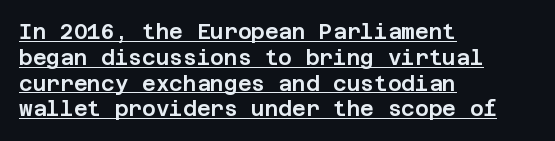
{"italic": "no", "underline": "yes", "align": "left", "line_spacing_ratio": 1.23, "letter_spacing": "normal", "letter_spacing_em": 0.0, "glyph_px": 21}
